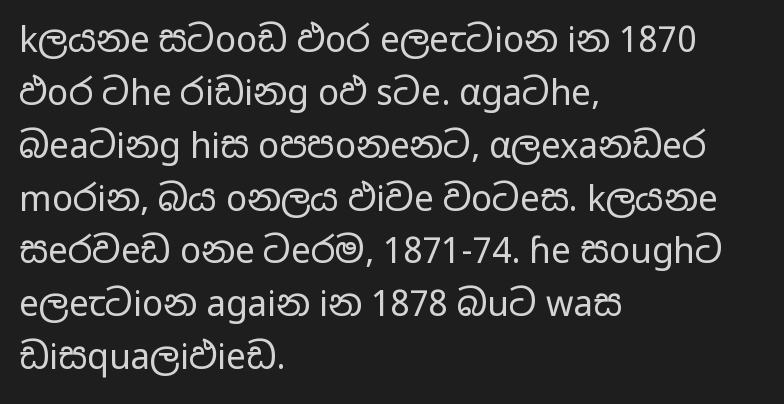
Q: Is the text bold? A: No.
Q: Is the text italic (slanted)? A: No, it is upright.
Q: Is the typeface a serif or a sans-serif typeface? A: Sans-serif.
Q: Is the text underlined? A: No.
Q: How is the paragraph aligned? A: Left-aligned.
Q: Is the spacing between letters normal or unusually wide? A: Normal.
Q: Is the spacing between lines tight, normal or loose? A: Normal.
Q: Width (condensed, normal, or wide)? A: Wide.
Q: Stroke contrast? A: Low.
Q: x-height? A: Medium.
Q: Monospaced? A: No.
